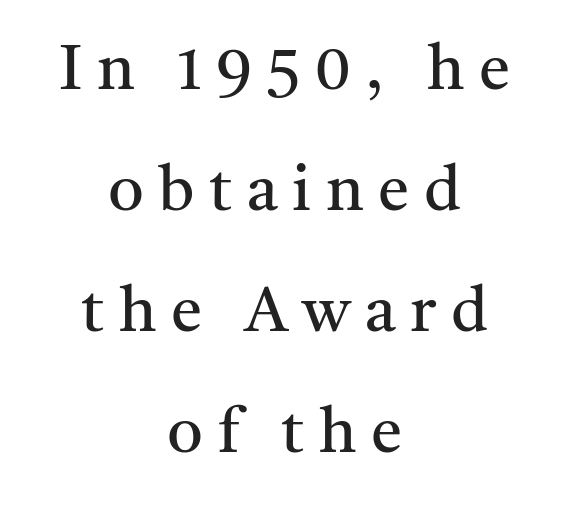
The image shows 63 px regular-weight serif type, upright; set centered, loose line spacing (1.92x), unusually wide letter spacing (+0.23 em), not underlined; medium stroke contrast and a medium x-height.
